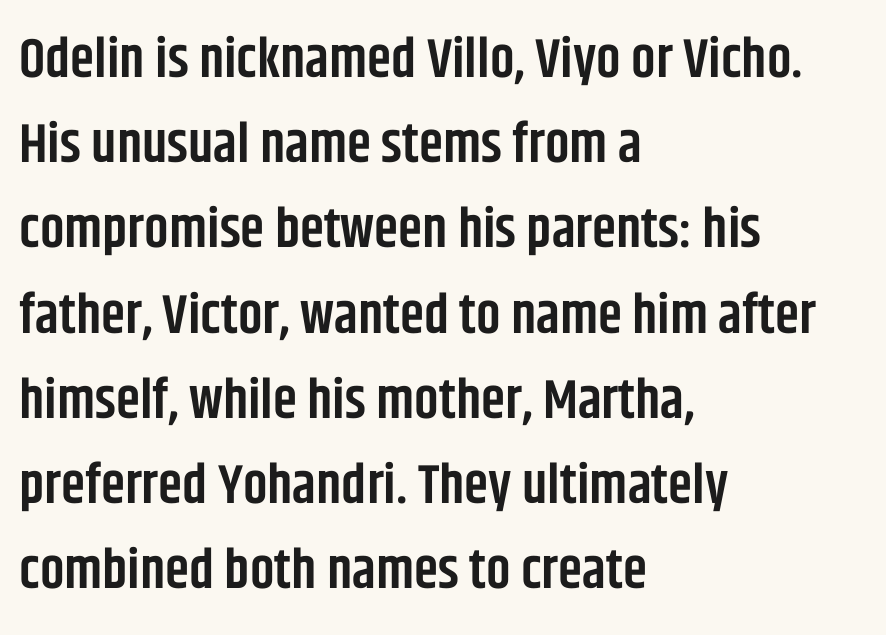
{"serif": "no", "italic": "no", "bold": "semi", "weight": "semibold", "width": "condensed", "stroke_contrast": "low", "x_height": "large", "monospaced": "no", "underline": "no", "align": "left", "line_spacing": "normal", "line_spacing_ratio": 1.55, "letter_spacing": "normal", "letter_spacing_em": 0.0, "glyph_px": 55}
